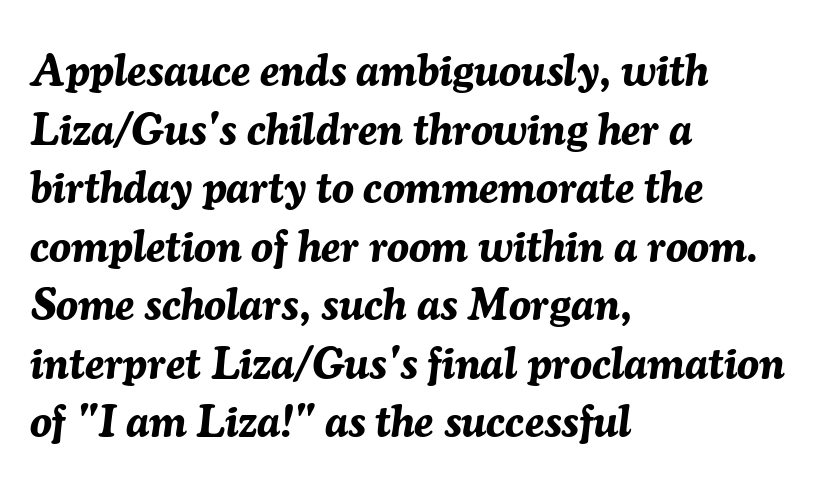
Is the block centered? No — it sits flush against the left margin. The strokes are fattened all the way to bold. Quick note: underline off. Designer's note — italics engaged. A typesetter would call this zero additional tracking. The lines sit at an ordinary, default distance from one another.
